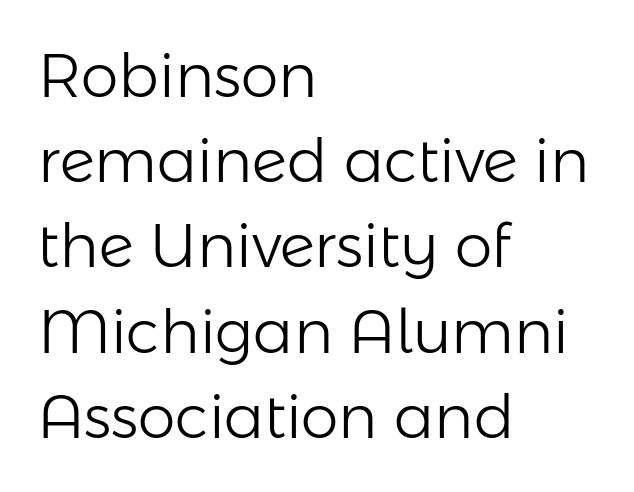
Q: Is the text bold? A: No.
Q: Is the text italic (slanted)? A: No, it is upright.
Q: Is the typeface a serif or a sans-serif typeface? A: Sans-serif.
Q: Is the text underlined? A: No.
Q: How is the paragraph aligned? A: Left-aligned.
Q: Is the spacing between letters normal or unusually wide? A: Normal.
Q: Is the spacing between lines tight, normal or loose? A: Normal.
Q: Width (condensed, normal, or wide)? A: Normal.
Q: Stroke contrast? A: Low.
Q: x-height? A: Medium.
Q: Monospaced? A: No.
